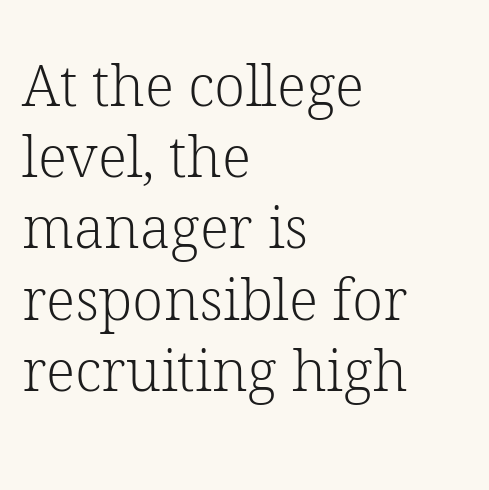
{"serif": "yes", "italic": "no", "bold": "no", "weight": "light", "width": "normal", "stroke_contrast": "low", "x_height": "medium", "monospaced": "no", "underline": "no", "align": "left", "line_spacing": "normal", "line_spacing_ratio": 1.25, "letter_spacing": "normal", "letter_spacing_em": 0.0, "glyph_px": 57}
